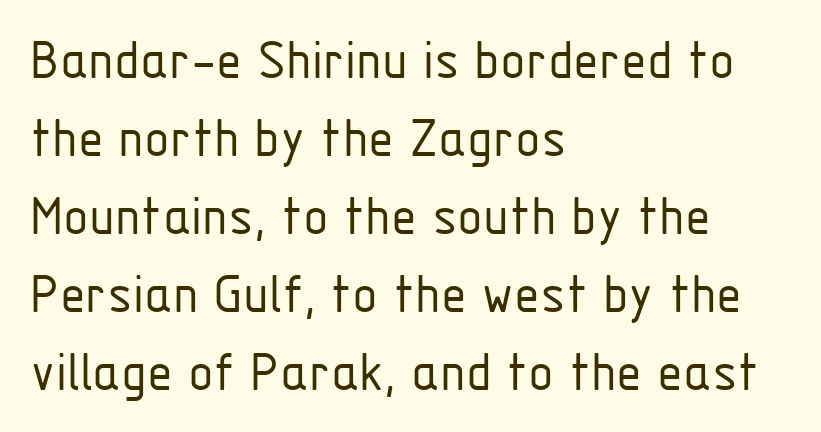
Q: Is the text bold? A: No.
Q: Is the text italic (slanted)? A: No, it is upright.
Q: Is the typeface a serif or a sans-serif typeface? A: Sans-serif.
Q: Is the text underlined? A: No.
Q: How is the paragraph aligned? A: Left-aligned.
Q: Is the spacing between letters normal or unusually wide? A: Normal.
Q: Is the spacing between lines tight, normal or loose? A: Normal.
Q: Width (condensed, normal, or wide)? A: Condensed.
Q: Stroke contrast? A: Low.
Q: x-height? A: Medium.
Q: Monospaced? A: No.
